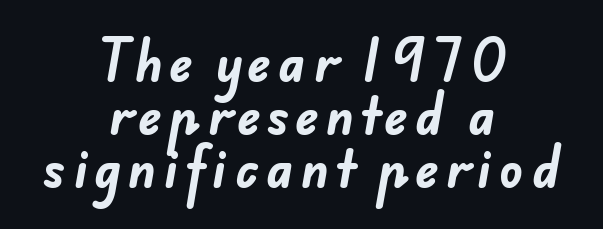
Q: Is the text bold? A: Yes.
Q: Is the typeface a serif or a sans-serif typeface? A: Sans-serif.
Q: Is the text underlined? A: No.
Q: How is the paragraph aligned? A: Centered.
Q: Is the spacing between lines tight, normal or loose? A: Tight.
Q: Width (condensed, normal, or wide)? A: Normal.
Q: Stroke contrast? A: Low.
Q: x-height? A: Small.
Q: Monospaced? A: No.
